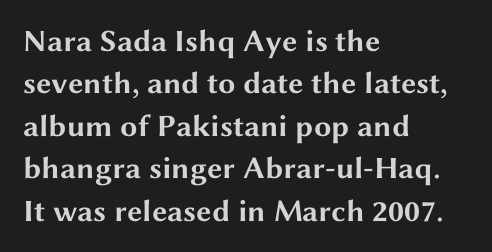
The image shows 31 px bold, wide sans-serif type, upright; set left-aligned, normal line spacing (1.37x), normal letter spacing, not underlined; medium stroke contrast and a medium x-height.
